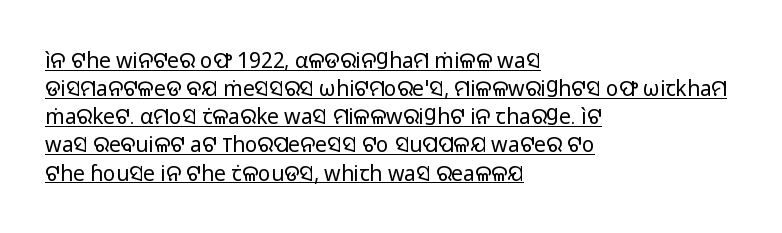
Q: Is the text bold? A: No.
Q: Is the text italic (slanted)? A: No, it is upright.
Q: Is the text underlined? A: Yes.
Q: How is the paragraph aligned? A: Left-aligned.
Q: Is the spacing between letters normal or unusually wide? A: Normal.
Q: Is the spacing between lines tight, normal or loose? A: Normal.
